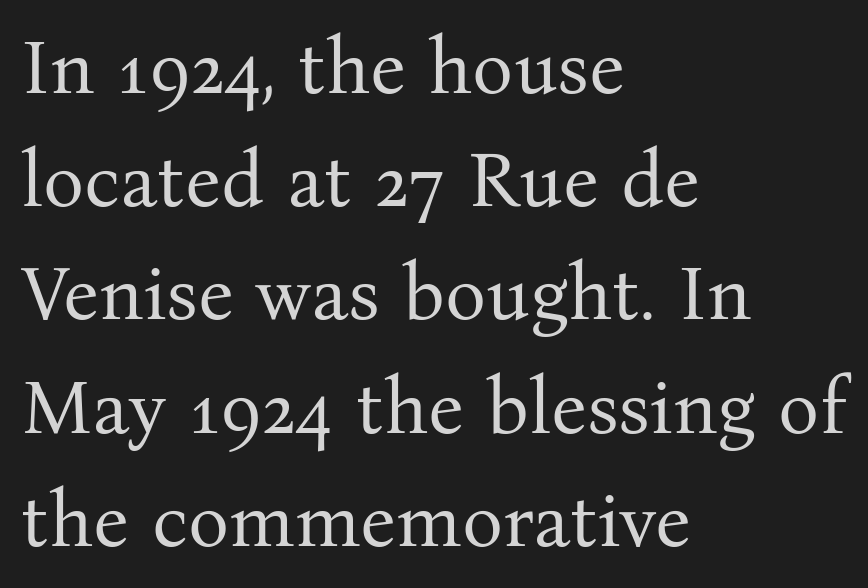
What kind of face is this? One with serifs. How would I describe the line gaps? Plain and ordinary. The typesetting does not lean heavy: it is not bold. Only glyphs here, with clear space below each row.
